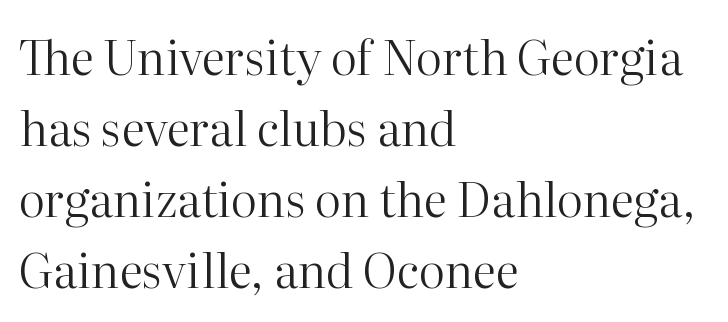
When letters stand straight like this, we call the style roman or upright. If you measured baseline to baseline, you'd find a middling distance. Quick note: underline off. Is this a sans? No — the strokes have serifs. Letter spacing: default. A typesetter would call this proportional, since set widths differ per character.
